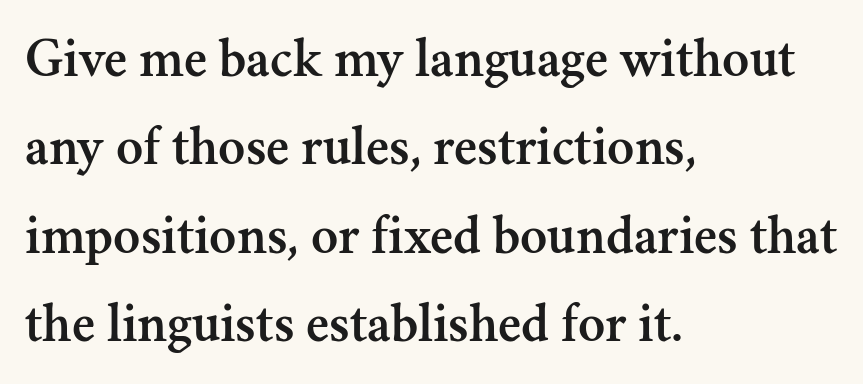
The image shows 56 px serif type, upright; set left-aligned, normal line spacing (1.58x), normal letter spacing, not underlined; medium stroke contrast and a small x-height.
